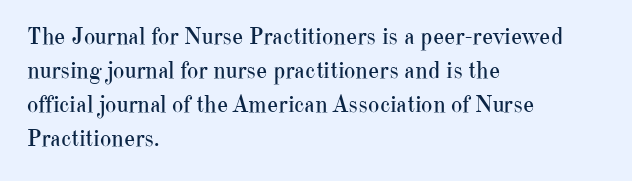
{"italic": "no", "bold": "no", "underline": "no", "align": "left", "line_spacing": "normal", "line_spacing_ratio": 1.41, "letter_spacing": "normal", "letter_spacing_em": 0.0, "glyph_px": 24}
